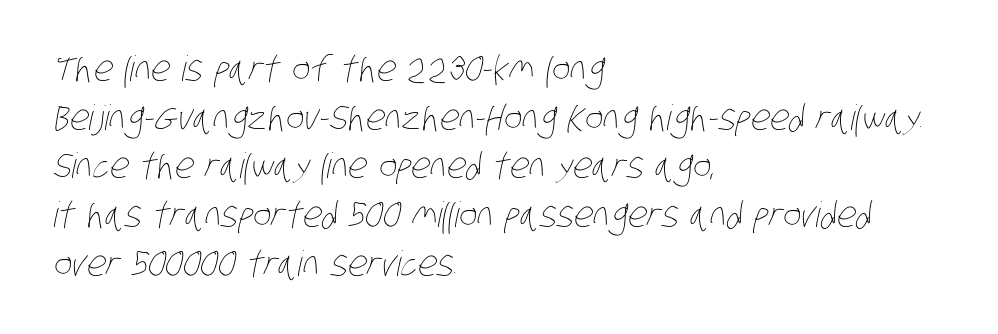
The image shows 35 px thin, condensed type; set left-aligned, normal line spacing (1.39x), normal letter spacing, not underlined; low stroke contrast and a large x-height.
